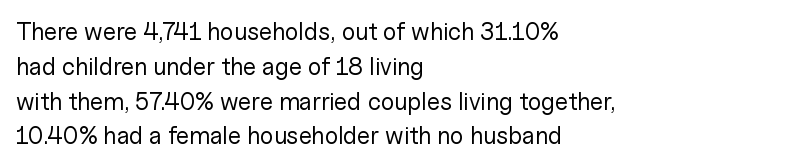
Summary of weight: not heavy and not bold. The passage shown stacks its lines at a standard gap. Upright lettering throughout. Tracking value appears to be zero — textbook default spacing.
